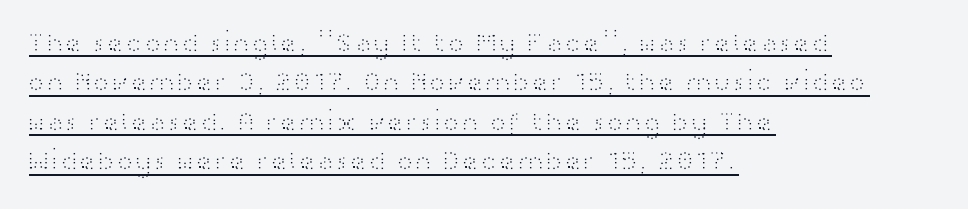
Teacher's note: observe the even left margin — that is flush-left alignment. The face used here is a sans, in the tradition of grotesques and geometrics. The rows are spaced the way most documents space them. No extra tracking has been applied to these lines.
